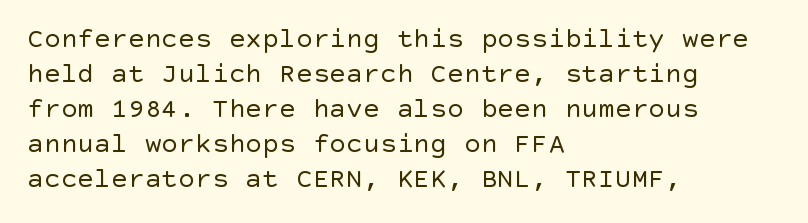
{"serif": "no", "italic": "no", "bold": "no", "weight": "regular", "width": "normal", "x_height": "large", "underline": "no", "align": "left", "line_spacing": "normal", "line_spacing_ratio": 1.25, "letter_spacing": "normal", "letter_spacing_em": 0.0, "glyph_px": 28}
